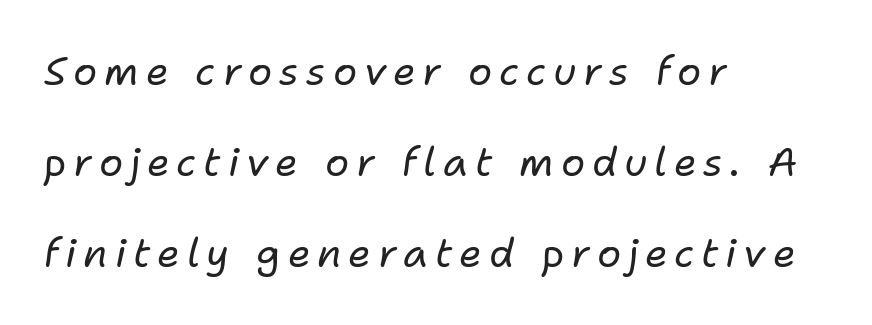
The letters advance in unequal steps, a hallmark of proportional type. Does the lettering tilt? It does — this is italic. Is this a heavy cut? Hardly; it is regular or lighter. Successive baselines arrive slowly, with a big drop between each. The lines are quadded left.
